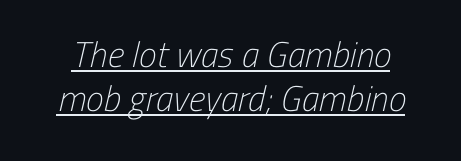
Q: Is the text bold? A: No.
Q: Is the typeface a serif or a sans-serif typeface? A: Sans-serif.
Q: Is the text underlined? A: Yes.
Q: Is the spacing between letters normal or unusually wide? A: Normal.
Q: Width (condensed, normal, or wide)? A: Condensed.
Q: Stroke contrast? A: Low.
Q: x-height? A: Medium.
Q: Monospaced? A: No.
